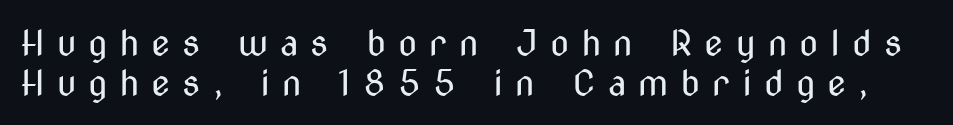
Short note: letters widely spaced. The rendering shows plain stroke endings on the letterforms — a sans-serif design. If you measured baseline to baseline, you'd find a short distance. Ordinary non-slanted type is in use. Glance below the letters and you will spot only blank space. Varying glyph widths throughout — classic text-font behaviour.
